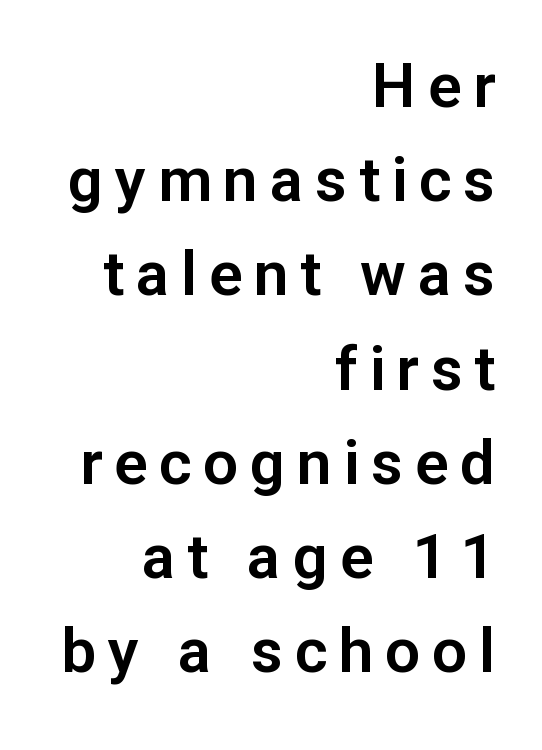
{"serif": "no", "italic": "no", "width": "normal", "stroke_contrast": "low", "x_height": "medium", "monospaced": "no", "underline": "no", "align": "right", "line_spacing": "normal", "line_spacing_ratio": 1.52, "glyph_px": 62}
